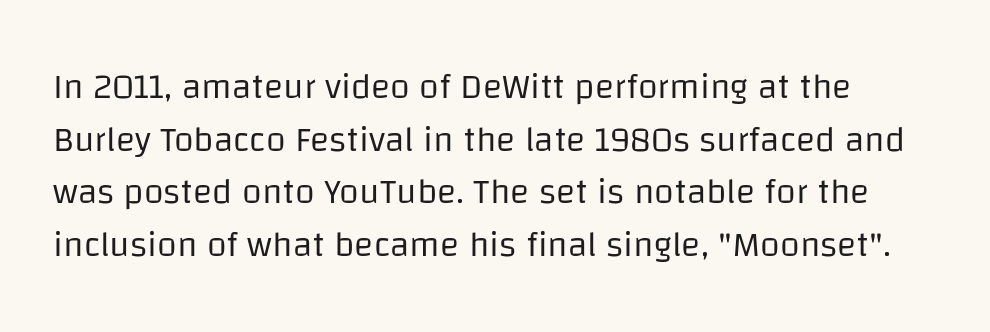
Q: Is the text bold? A: No.
Q: Is the text italic (slanted)? A: No, it is upright.
Q: Is the typeface a serif or a sans-serif typeface? A: Sans-serif.
Q: Is the text underlined? A: No.
Q: Is the spacing between letters normal or unusually wide? A: Normal.
Q: Is the spacing between lines tight, normal or loose? A: Normal.
Q: Width (condensed, normal, or wide)? A: Normal.
Q: Stroke contrast? A: Low.
Q: x-height? A: Large.
Q: Monospaced? A: No.
